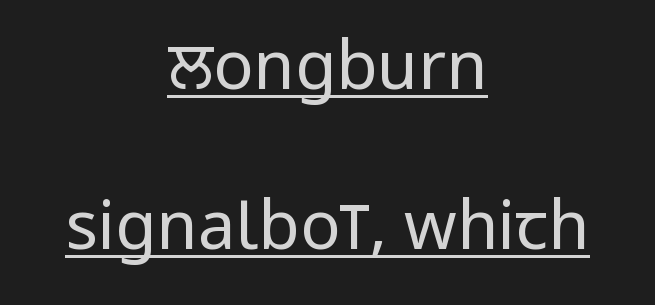
Stems here are at most as thick as an everyday book face. Between one letter and the next there's only the usual sliver of space. These lines stand farther apart than default settings would place them. You can tell from the bare stems that sans-serif type was used. Italic? Not at all — the glyphs are vertical.
